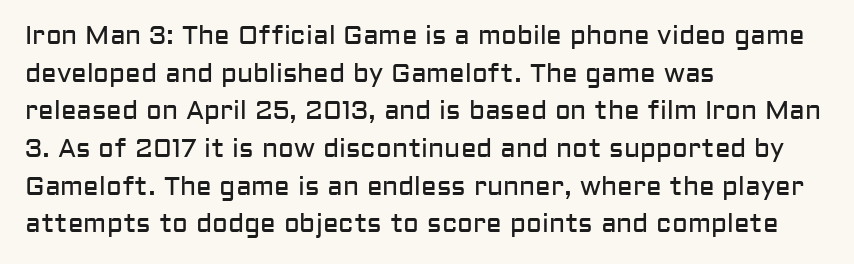
Q: Is the text bold? A: No.
Q: Is the text italic (slanted)? A: No, it is upright.
Q: Is the text underlined? A: No.
Q: How is the paragraph aligned? A: Left-aligned.
Q: Is the spacing between letters normal or unusually wide? A: Normal.
Q: Is the spacing between lines tight, normal or loose? A: Normal.
